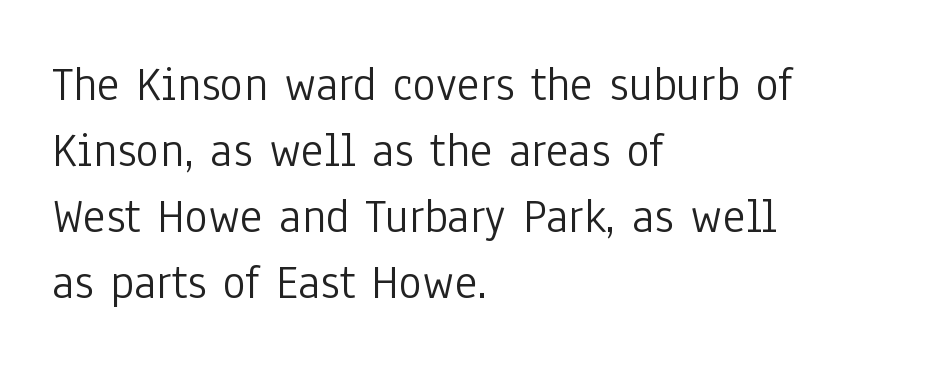
Q: Is the text bold? A: No.
Q: Is the text italic (slanted)? A: No, it is upright.
Q: Is the typeface a serif or a sans-serif typeface? A: Sans-serif.
Q: Is the text underlined? A: No.
Q: How is the paragraph aligned? A: Left-aligned.
Q: Is the spacing between letters normal or unusually wide? A: Normal.
Q: Is the spacing between lines tight, normal or loose? A: Normal.
Q: Width (condensed, normal, or wide)? A: Condensed.
Q: Stroke contrast? A: Low.
Q: x-height? A: Medium.
Q: Monospaced? A: No.
